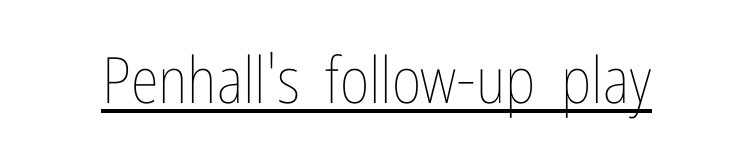
Q: Is the text bold? A: No.
Q: Is the text italic (slanted)? A: No, it is upright.
Q: Is the text underlined? A: Yes.
Q: Is the spacing between letters normal or unusually wide? A: Normal.
Q: Width (condensed, normal, or wide)? A: Condensed.
Q: Stroke contrast? A: Low.
Q: x-height? A: Medium.
Q: Monospaced? A: No.
